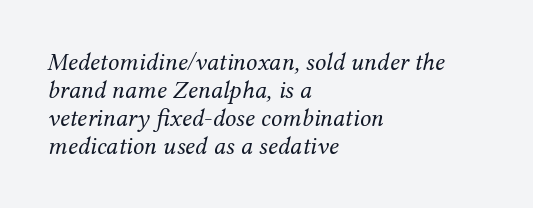
Q: Is the text bold? A: No.
Q: Is the text italic (slanted)? A: Yes, it leans right by about 12 degrees.
Q: Is the text underlined? A: No.
Q: How is the paragraph aligned? A: Left-aligned.
Q: Is the spacing between letters normal or unusually wide? A: Normal.
Q: Is the spacing between lines tight, normal or loose? A: Tight.
